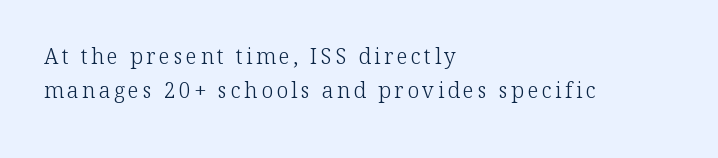
The image shows 21 px text type, upright; set left-aligned, normal line spacing (1.64x), not underlined.
